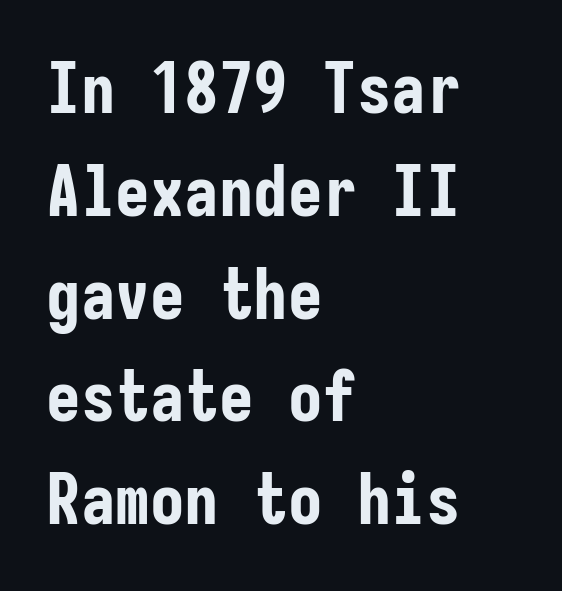
{"serif": "no", "italic": "no", "bold": "yes", "weight": "bold", "width": "condensed", "stroke_contrast": "low", "x_height": "medium", "monospaced": "yes", "underline": "no", "align": "left", "line_spacing": "normal", "line_spacing_ratio": 1.49, "letter_spacing": "normal", "letter_spacing_em": 0.0, "glyph_px": 69}
